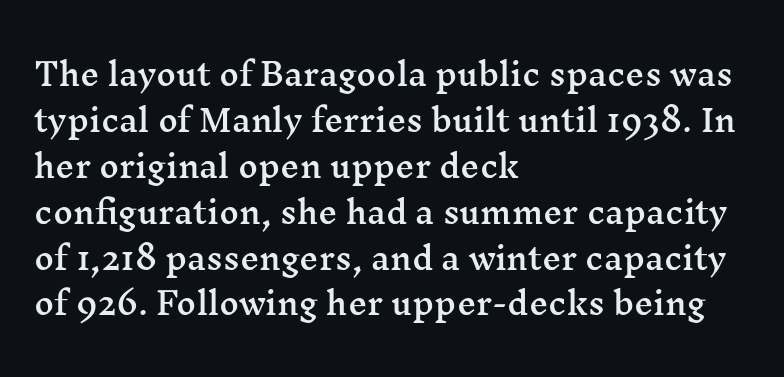
Q: Is the text italic (slanted)? A: No, it is upright.
Q: Is the typeface a serif or a sans-serif typeface? A: Serif.
Q: Is the text underlined? A: No.
Q: How is the paragraph aligned? A: Left-aligned.
Q: Is the spacing between letters normal or unusually wide? A: Normal.
Q: Is the spacing between lines tight, normal or loose? A: Normal.
Q: Width (condensed, normal, or wide)? A: Wide.
Q: Stroke contrast? A: Medium.
Q: x-height? A: Medium.
Q: Monospaced? A: No.
